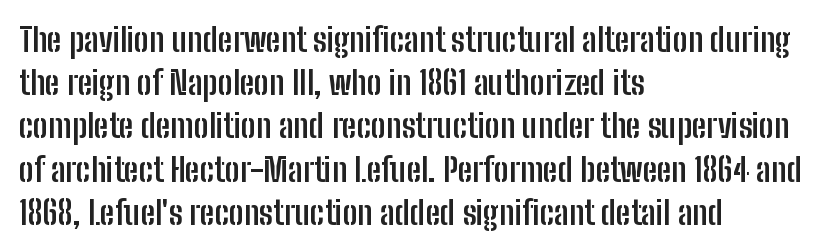
Each letter keeps its own natural width here, so spacing adapts to shape. Caption: standard tracking, unaltered. I'd call this a sans setting — the letters go barefoot. Only glyphs here, with clear space below each row. Typographic density is high because the face is bold.
